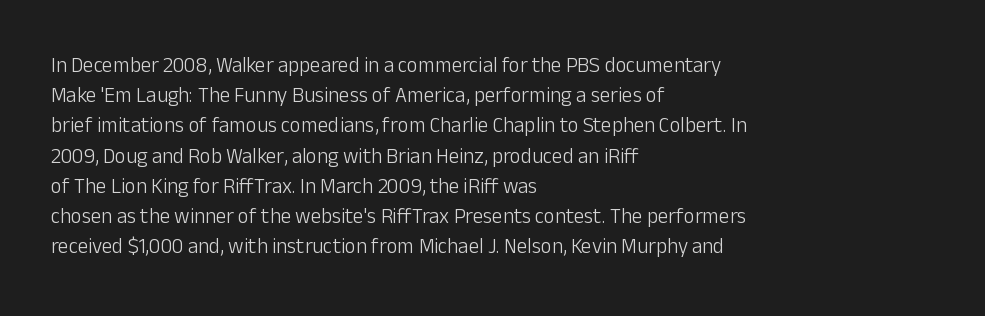
The image shows 21 px text type, upright; set left-aligned, normal line spacing (1.44x), normal letter spacing, not underlined.
